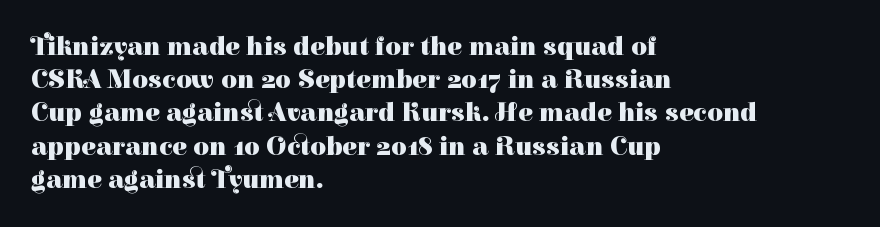
The image shows 27 px bold type, upright; set left-aligned, line spacing 1.23x, normal letter spacing, not underlined.
